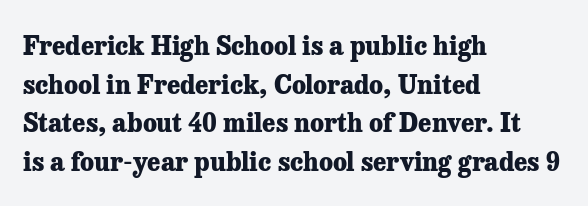
Lines of text with bare space underneath. Default kerning and tracking; the words read as compact shapes. Typeset ragged right — the left edge is the straight one. Regarding leading, the lines here are spaced in the standard way. Every stem runs plumb, perpendicular to the baseline.
